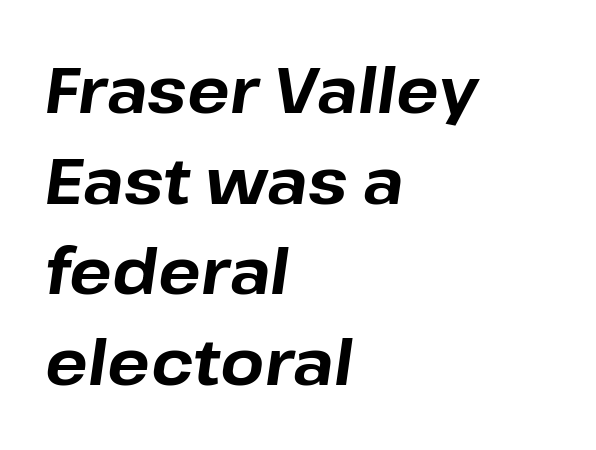
Q: Is the text bold? A: Yes.
Q: Is the text italic (slanted)? A: Yes, it leans right by about 8 degrees.
Q: Is the text underlined? A: No.
Q: How is the paragraph aligned? A: Left-aligned.
Q: Is the spacing between letters normal or unusually wide? A: Normal.
Q: Is the spacing between lines tight, normal or loose? A: Normal.
Q: Width (condensed, normal, or wide)? A: Normal.
Q: Stroke contrast? A: Low.
Q: x-height? A: Medium.
Q: Monospaced? A: No.
